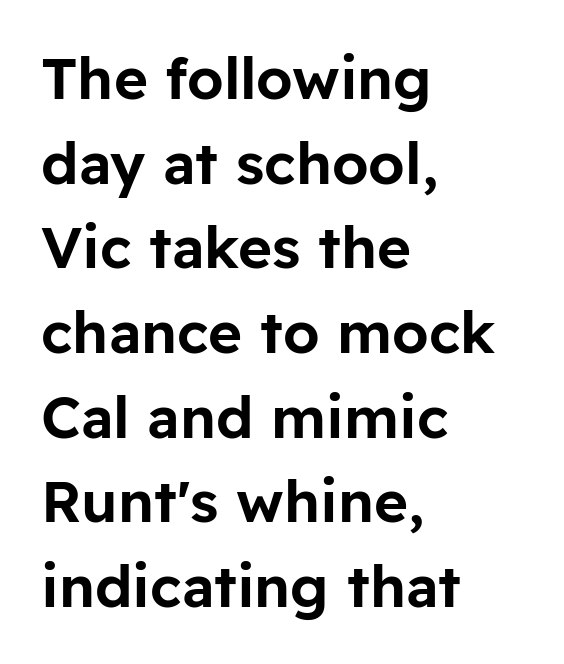
{"serif": "no", "italic": "no", "width": "normal", "stroke_contrast": "low", "x_height": "medium", "monospaced": "no", "underline": "no", "align": "left", "line_spacing": "normal", "line_spacing_ratio": 1.46, "letter_spacing": "normal", "letter_spacing_em": 0.0, "glyph_px": 58}
